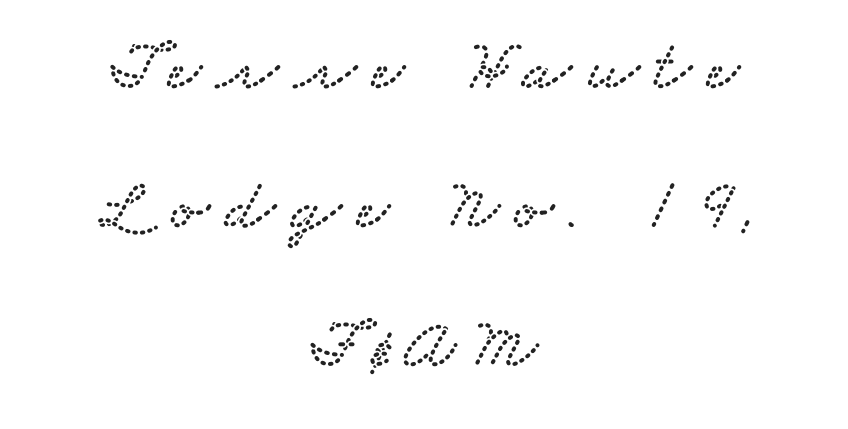
Is this a fixed-width face? No — the glyphs have proportional, varying widths. Where is the straight margin? There isn't one; the lines are centered. Students, observe: this is what heavily led, spacious text looks like. What stands out about the letter spacing? Its width — letters are far apart.
